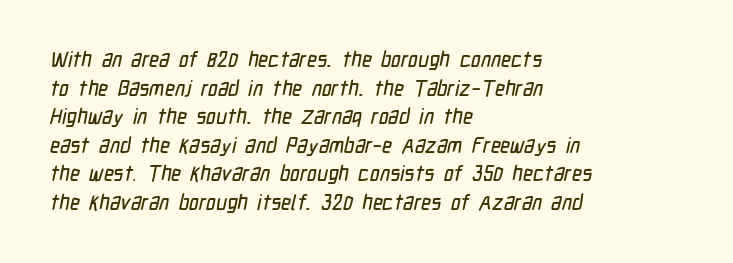
Q: Is the text underlined? A: No.
Q: How is the paragraph aligned? A: Left-aligned.
Q: Is the spacing between letters normal or unusually wide? A: Normal.
Q: Is the spacing between lines tight, normal or loose? A: Normal.
